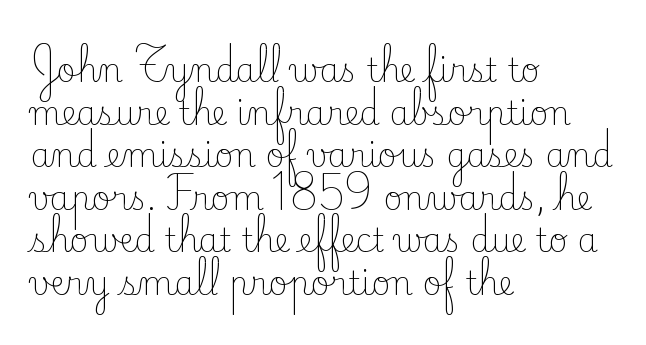
The image shows 32 px light serif type, upright; set left-aligned, normal line spacing (1.33x), normal letter spacing, not underlined; low stroke contrast and a small x-height.
